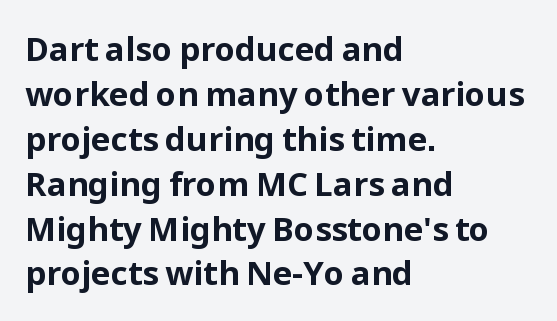
Line beginnings align vertically; line endings do not. Vertical spacing — default. Default kerning and tracking; the words read as compact shapes. Type without underlining. Unlike a traditional serif, this face leaves its strokes unadorned. Strong, thick strokes mark this as bold type.
